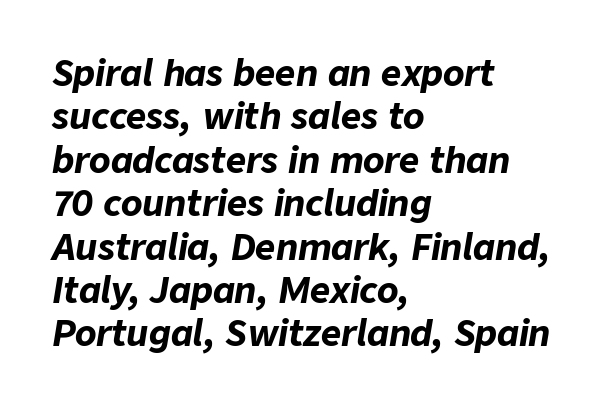
Nobody drew a line under any word here. The typesetter chose a ragged-right arrangement here. Does the lettering tilt? It does — this is italic. Is this a fixed-width face? No — the glyphs have proportional, varying widths. The type is set solid horizontally, with unmodified tracking.
